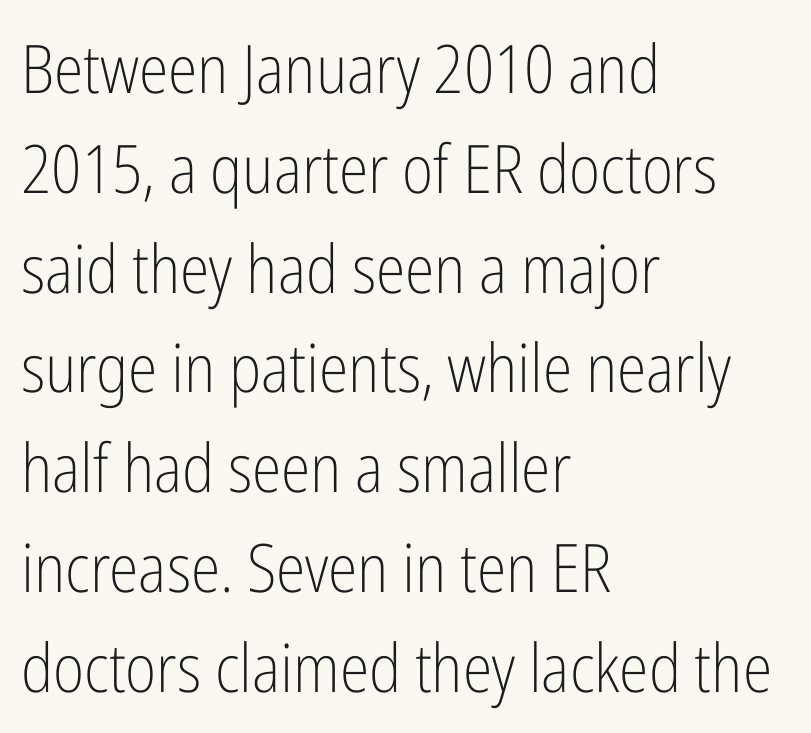
There is no visible air inserted between adjacent glyphs. Varying glyph widths throughout — classic text-font behaviour. The passage shown is not underscored anywhere. Vertical stems look standard width or narrower in stroke.
